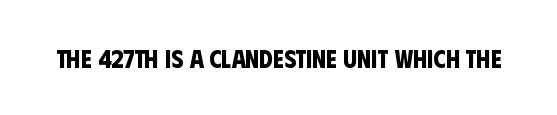
The image shows 25 px bold type; set normal letter spacing, not underlined.
